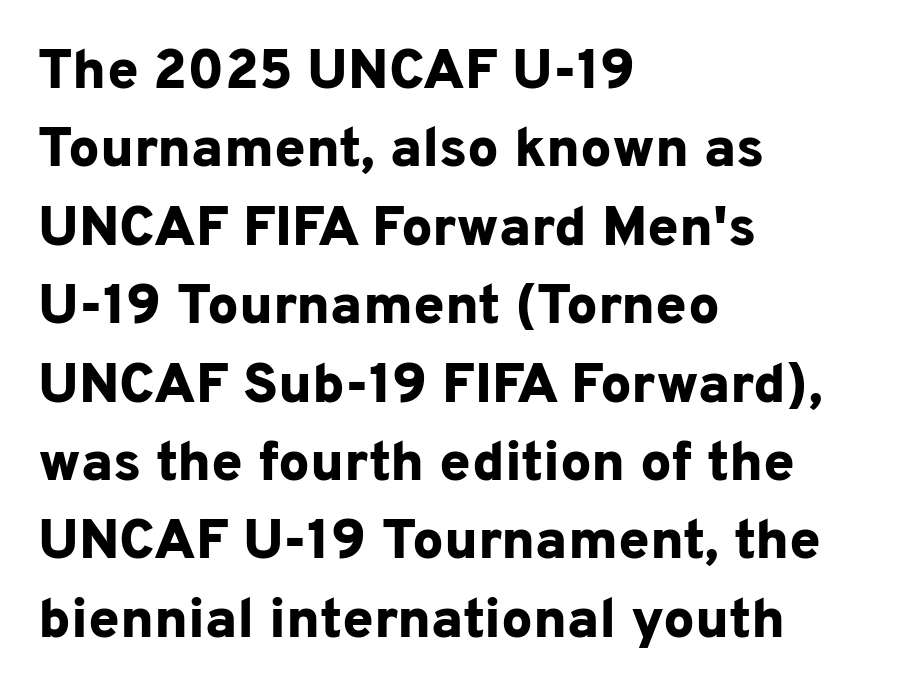
The image shows 56 px bold sans-serif type, upright; set left-aligned, normal line spacing (1.4x), normal letter spacing, not underlined; low stroke contrast and a medium x-height.
